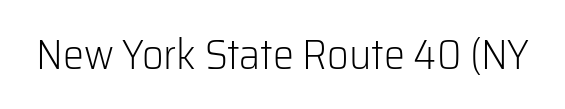
The image shows 42 px light sans-serif type, upright; set normal letter spacing, not underlined; low stroke contrast and a medium x-height.
